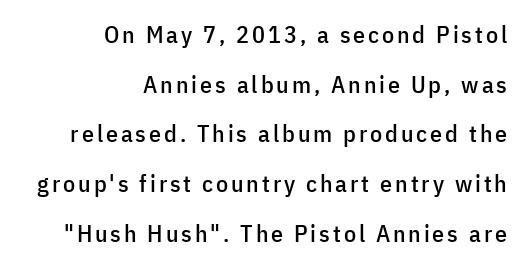
{"italic": "no", "underline": "no", "align": "right", "line_spacing": "loose", "line_spacing_ratio": 2.07, "glyph_px": 24}
